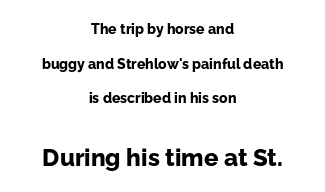
The image shows 24 px bold type, upright; set centered, loose line spacing (2.47x), normal letter spacing, not underlined; the second (bottom) block is 1.71x larger.
